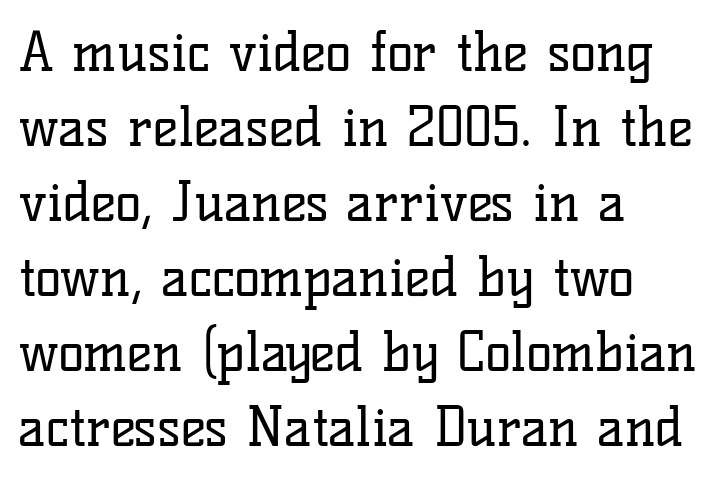
Unbolded letterforms with no extra heft. Does the leading feel generous? No, just average. The setting favours the left margin, as ordinary paragraphs usually do. Style check: upright. Stroke terminals: seriffed. Here the designer chose a conventional face with non-uniform glyph widths.
